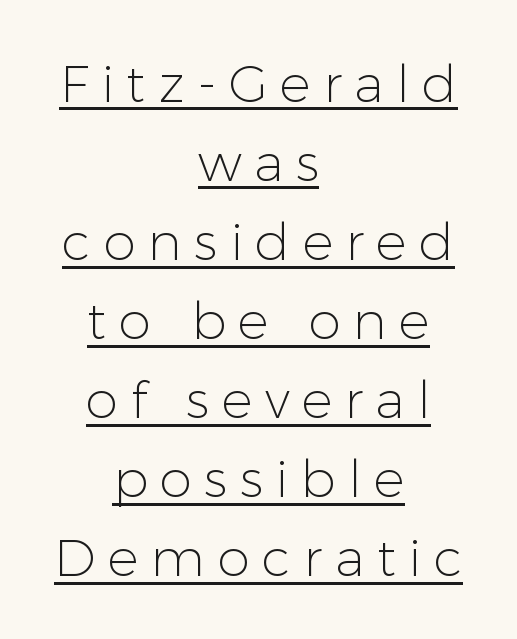
The passage is arranged like a title page — every line centered. The horizontal fit of the characters is loose and conspicuously gappy. This sample keeps an unexceptional amount of space between lines. The rendering uses the underline text-decoration.
